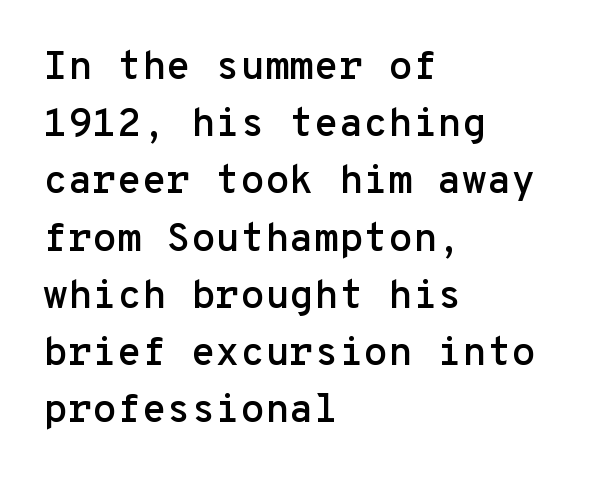
Underline: absent. Leading: standard. The passage shown is typed in a monospace face where columns stay perfectly aligned. Serif or sans? Sans — the stroke terminals are bare. No italicization has been applied; the sample stays upright. All the whitespace from short lines collects on the right.
